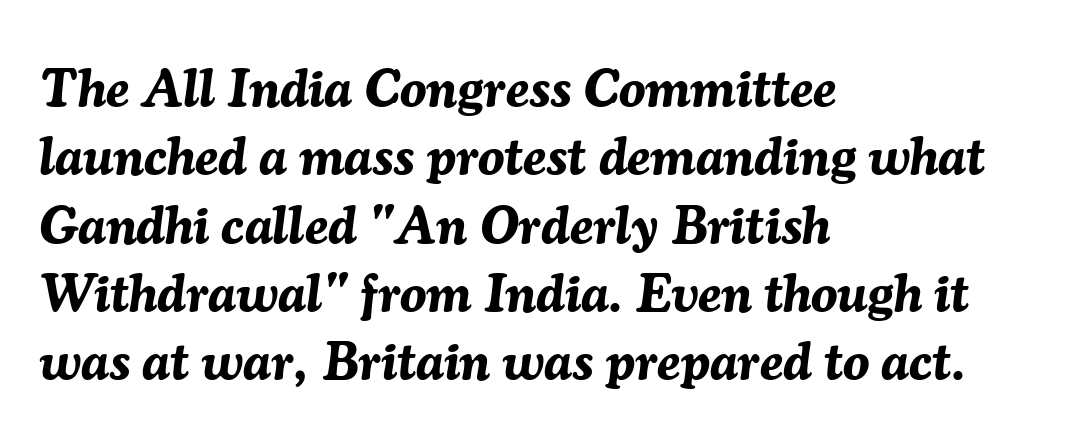
{"italic": "yes", "lean": "right", "slant_degrees": 7, "bold": "yes", "weight": "bold", "width": "normal", "stroke_contrast": "medium", "x_height": "medium", "monospaced": "no", "underline": "no", "align": "left", "line_spacing": "normal", "line_spacing_ratio": 1.29, "letter_spacing": "normal", "letter_spacing_em": 0.0, "glyph_px": 53}
